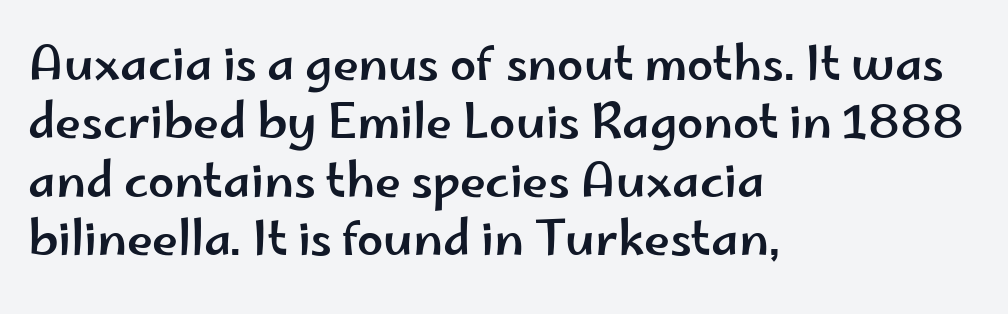
{"serif": "no", "italic": "no", "width": "wide", "stroke_contrast": "low", "x_height": "small", "monospaced": "no", "underline": "no", "align": "left", "line_spacing_ratio": 1.24, "letter_spacing": "normal", "letter_spacing_em": 0.0, "glyph_px": 47}
